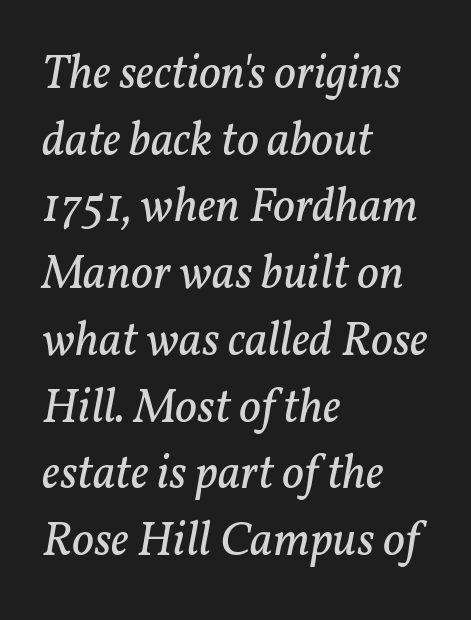
Q: Is the text bold? A: No.
Q: Is the text italic (slanted)? A: Yes, it leans right by about 11 degrees.
Q: Is the typeface a serif or a sans-serif typeface? A: Serif.
Q: Is the text underlined? A: No.
Q: How is the paragraph aligned? A: Left-aligned.
Q: Is the spacing between letters normal or unusually wide? A: Normal.
Q: Is the spacing between lines tight, normal or loose? A: Normal.
Q: Width (condensed, normal, or wide)? A: Normal.
Q: Stroke contrast? A: Low.
Q: x-height? A: Medium.
Q: Monospaced? A: No.
